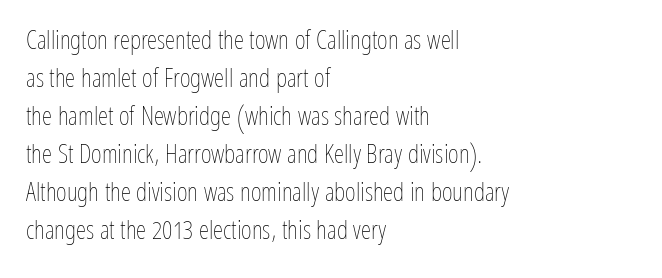
Q: Is the text bold? A: No.
Q: Is the text italic (slanted)? A: No, it is upright.
Q: Is the text underlined? A: No.
Q: How is the paragraph aligned? A: Left-aligned.
Q: Is the spacing between letters normal or unusually wide? A: Normal.
Q: Is the spacing between lines tight, normal or loose? A: Normal.
